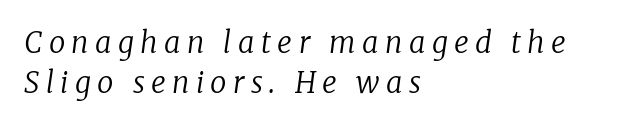
Q: Is the text bold? A: No.
Q: Is the text italic (slanted)? A: Yes, it leans right by about 8 degrees.
Q: Is the typeface a serif or a sans-serif typeface? A: Serif.
Q: Is the text underlined? A: No.
Q: How is the paragraph aligned? A: Left-aligned.
Q: Is the spacing between letters normal or unusually wide? A: Unusually wide.
Q: Is the spacing between lines tight, normal or loose? A: Normal.
Q: Width (condensed, normal, or wide)? A: Normal.
Q: Stroke contrast? A: Low.
Q: x-height? A: Medium.
Q: Monospaced? A: No.
